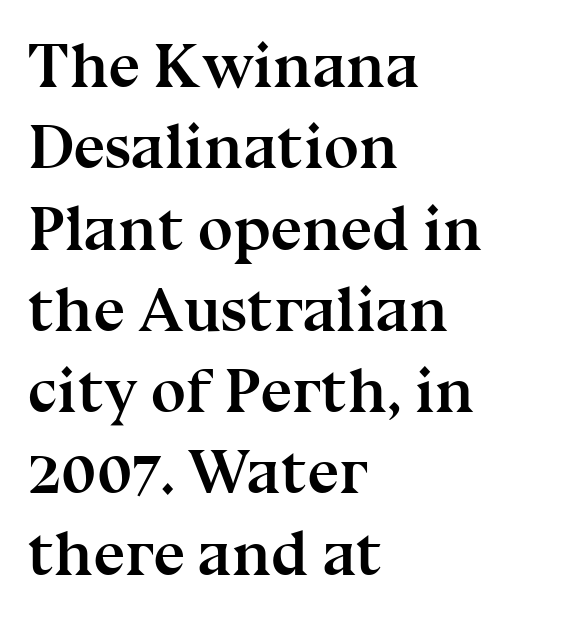
The image shows 63 px semibold serif type, upright; set left-aligned, normal line spacing (1.29x), normal letter spacing, not underlined; medium stroke contrast and a medium x-height.
